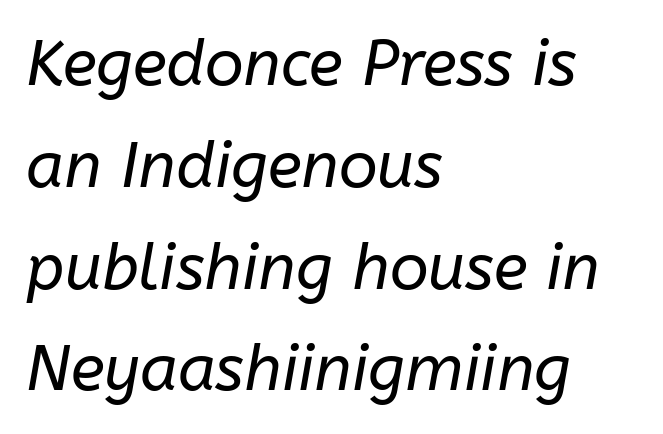
The characters are drawn with everyday or finer stroke widths. A bare baseline throughout the passage. The whole block is typeset with a tilt. Rows of type keep a routine distance in the vertical direction. The rendering keeps characters at their native spacing. Each line starts at the same left margin while the right side varies.
